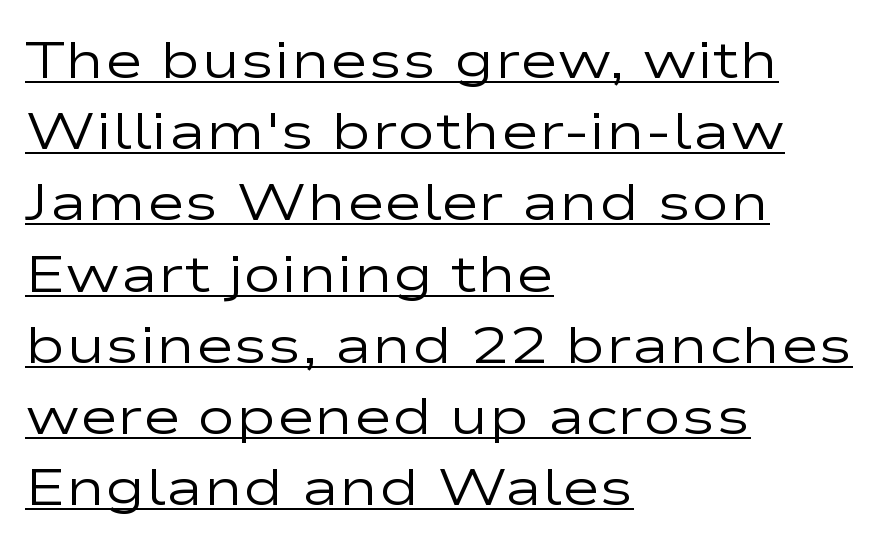
The passage shown is not bold in any degree. If you drew a ruler down the left edge, every line would touch it. Varying glyph widths throughout — classic text-font behaviour. The letterforms sit shoulder to shoulder at normal distance. A baseline rule has been typeset under these characters.
